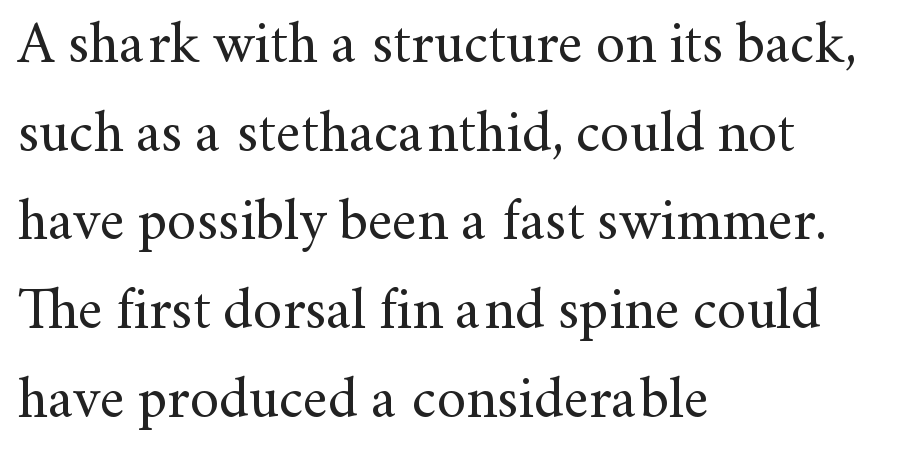
Q: Is the text bold? A: No.
Q: Is the text italic (slanted)? A: No, it is upright.
Q: Is the typeface a serif or a sans-serif typeface? A: Serif.
Q: Is the text underlined? A: No.
Q: How is the paragraph aligned? A: Left-aligned.
Q: Is the spacing between letters normal or unusually wide? A: Normal.
Q: Is the spacing between lines tight, normal or loose? A: Normal.
Q: Width (condensed, normal, or wide)? A: Normal.
Q: Stroke contrast? A: Medium.
Q: x-height? A: Small.
Q: Monospaced? A: No.
